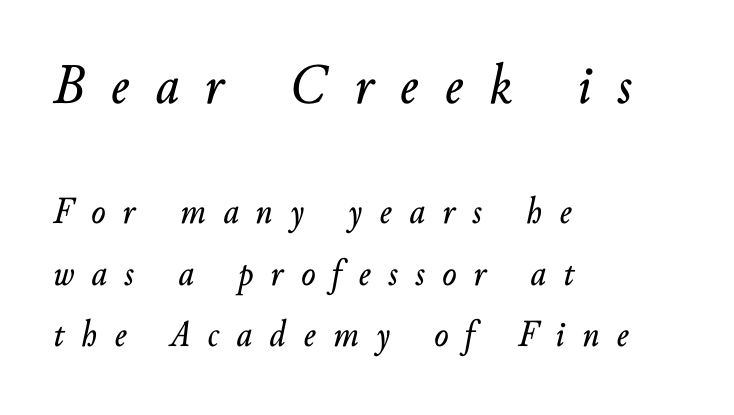
Q: Is the text italic (slanted)? A: Yes, it leans right by about 10 degrees.
Q: Is the text underlined? A: No.
Q: How is the paragraph aligned? A: Left-aligned.
Q: Is the spacing between letters normal or unusually wide? A: Unusually wide.
Q: Is the spacing between lines tight, normal or loose? A: Normal.
Q: Which block of text is set in a larger size, the first (top) or the second (bottom)? A: The first (top) one.
Q: Width (condensed, normal, or wide)? A: Normal.
Q: Stroke contrast? A: Low.
Q: x-height? A: Small.
Q: Monospaced? A: No.
